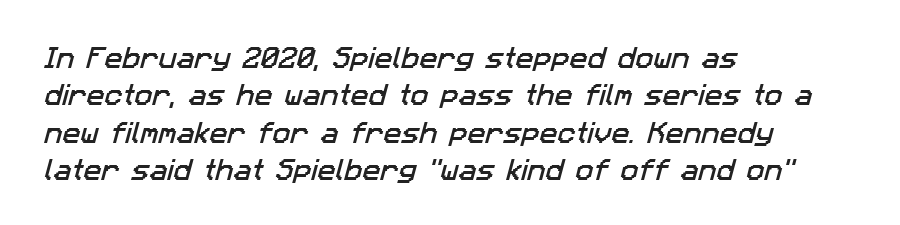
Q: Is the text underlined? A: No.
Q: How is the paragraph aligned? A: Left-aligned.
Q: Is the spacing between letters normal or unusually wide? A: Normal.
Q: Is the spacing between lines tight, normal or loose? A: Normal.
